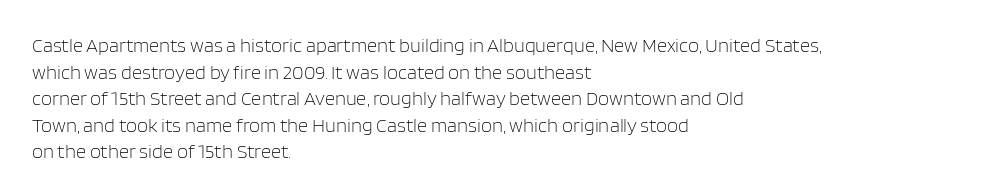
Does the copy run flush right? No — it runs flush left. The block of text has a typical density, with ordinary space between rows. This sample uses plain, unmodified letter spacing. The zone under the glyphs is completely vacant. A roman cut, with each character standing at attention. Stem width sits at or under what a default text font uses.
